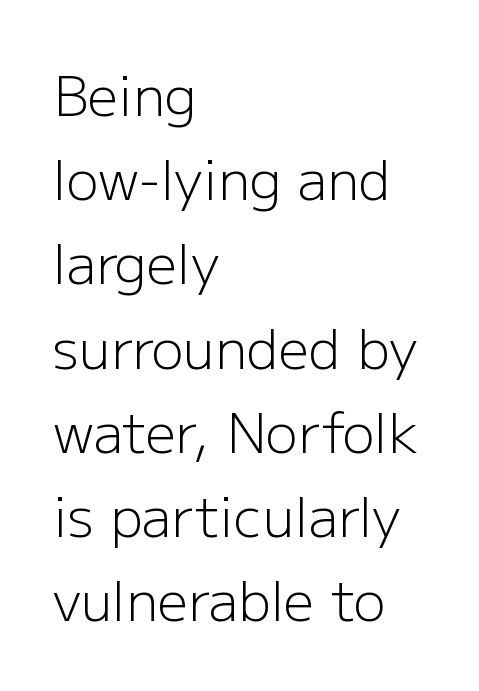
{"serif": "no", "italic": "no", "bold": "no", "weight": "light", "width": "normal", "stroke_contrast": "low", "x_height": "medium", "monospaced": "no", "underline": "no", "align": "left", "line_spacing": "normal", "line_spacing_ratio": 1.56, "letter_spacing": "normal", "letter_spacing_em": 0.0, "glyph_px": 54}
